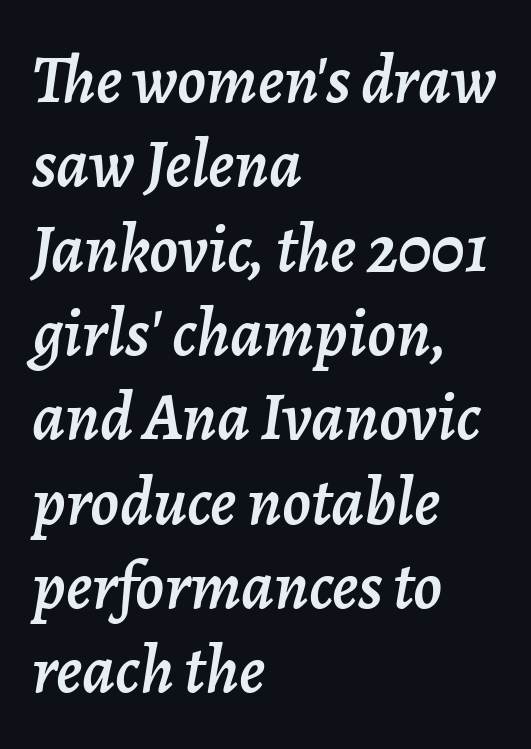
Q: Is the text italic (slanted)? A: Yes, it leans right by about 7 degrees.
Q: Is the text underlined? A: No.
Q: How is the paragraph aligned? A: Left-aligned.
Q: Is the spacing between letters normal or unusually wide? A: Normal.
Q: Width (condensed, normal, or wide)? A: Normal.
Q: Stroke contrast? A: Low.
Q: x-height? A: Medium.
Q: Monospaced? A: No.
